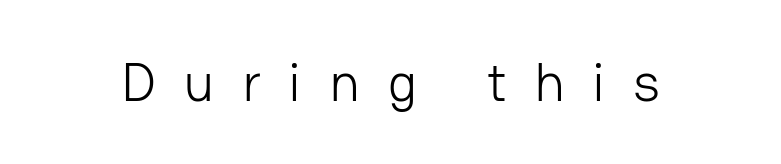
Q: Is the text bold? A: No.
Q: Is the text italic (slanted)? A: No, it is upright.
Q: Is the typeface a serif or a sans-serif typeface? A: Sans-serif.
Q: Is the text underlined? A: No.
Q: Is the spacing between letters normal or unusually wide? A: Unusually wide.
Q: Width (condensed, normal, or wide)? A: Normal.
Q: Stroke contrast? A: Low.
Q: x-height? A: Medium.
Q: Monospaced? A: No.
